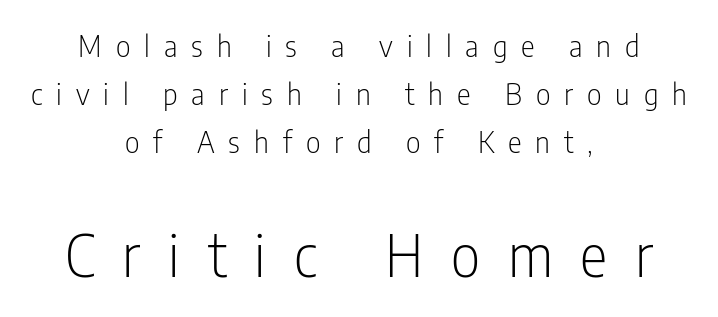
Do the characters align in a grid? No, the font is proportional. Size hierarchy here favors the trailing block over the leading one. Rendered with straight, roman letterforms. The setting favours the middle, as headings and verse often do. Has an underline been added? It has not. How would I describe the line gaps? Plain and ordinary.
